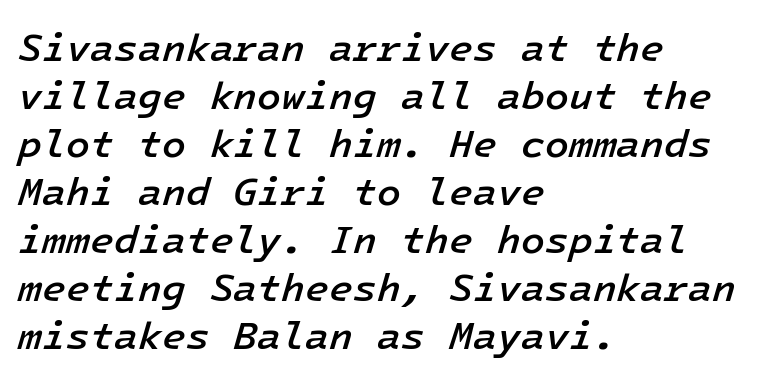
{"italic": "yes", "lean": "right", "slant_degrees": 16, "bold": "semi", "weight": "semibold", "width": "normal", "stroke_contrast": "low", "x_height": "medium", "underline": "no", "align": "left", "line_spacing_ratio": 1.23, "letter_spacing": "normal", "letter_spacing_em": 0.0, "glyph_px": 39}
